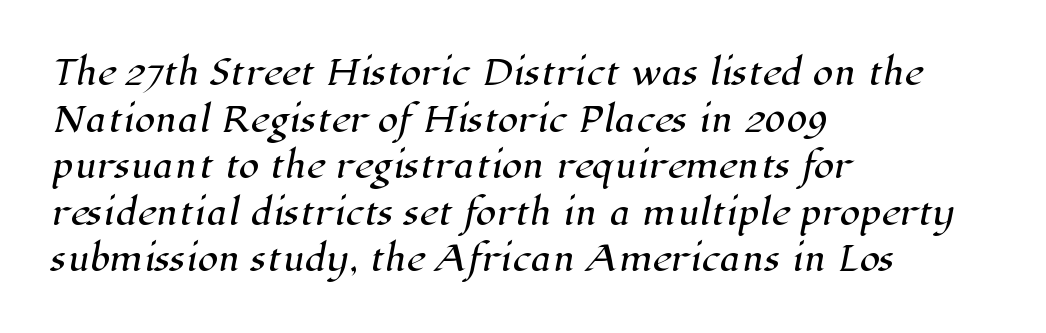
{"serif": "yes", "width": "normal", "stroke_contrast": "high", "x_height": "medium", "monospaced": "no", "underline": "no", "align": "left", "line_spacing": "normal", "line_spacing_ratio": 1.41, "letter_spacing": "normal", "letter_spacing_em": 0.0, "glyph_px": 33}
